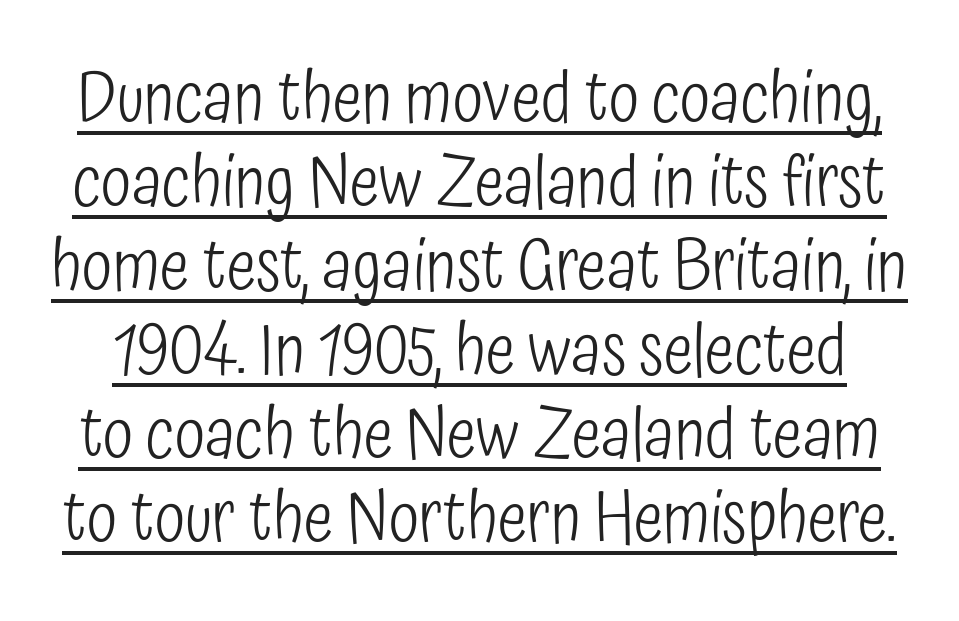
Q: Is the text bold? A: No.
Q: Is the text italic (slanted)? A: No, it is upright.
Q: Is the typeface a serif or a sans-serif typeface? A: Sans-serif.
Q: Is the text underlined? A: Yes.
Q: Is the spacing between letters normal or unusually wide? A: Normal.
Q: Width (condensed, normal, or wide)? A: Condensed.
Q: Stroke contrast? A: Low.
Q: x-height? A: Medium.
Q: Monospaced? A: No.
